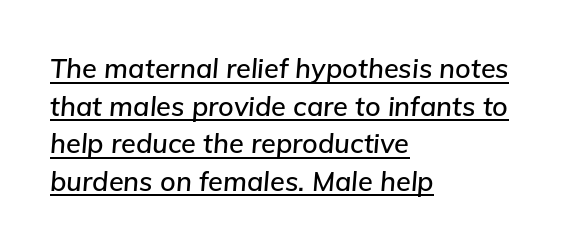
Q: Is the text italic (slanted)? A: Yes, it leans right by about 5 degrees.
Q: Is the text underlined? A: Yes.
Q: How is the paragraph aligned? A: Left-aligned.
Q: Is the spacing between letters normal or unusually wide? A: Normal.
Q: Is the spacing between lines tight, normal or loose? A: Normal.
